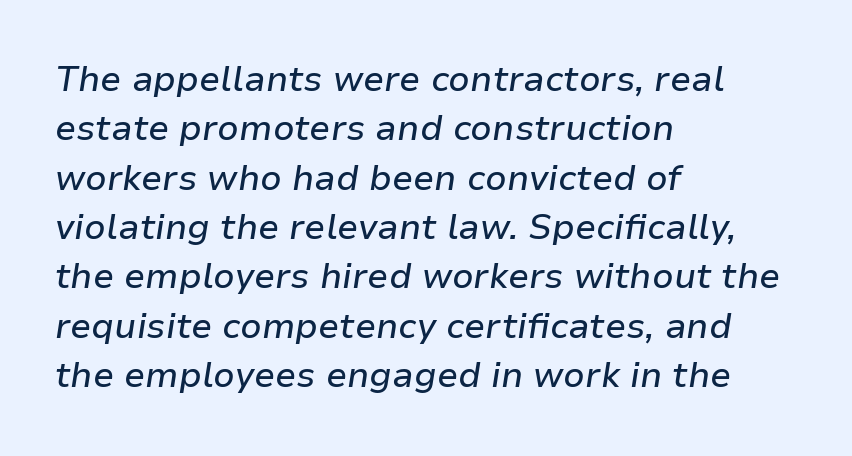
Q: Is the text italic (slanted)? A: Yes, it leans right by about 9 degrees.
Q: Is the text underlined? A: No.
Q: How is the paragraph aligned? A: Left-aligned.
Q: Is the spacing between letters normal or unusually wide? A: Normal.
Q: Is the spacing between lines tight, normal or loose? A: Normal.
Q: Width (condensed, normal, or wide)? A: Normal.
Q: Stroke contrast? A: Low.
Q: x-height? A: Medium.
Q: Monospaced? A: No.
